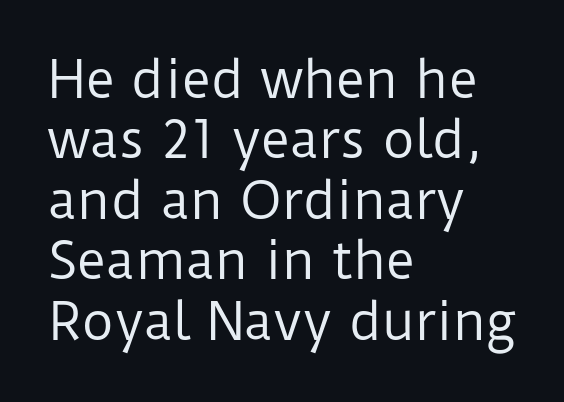
Q: Is the text bold? A: No.
Q: Is the text italic (slanted)? A: No, it is upright.
Q: Is the typeface a serif or a sans-serif typeface? A: Sans-serif.
Q: Is the text underlined? A: No.
Q: How is the paragraph aligned? A: Left-aligned.
Q: Is the spacing between letters normal or unusually wide? A: Normal.
Q: Width (condensed, normal, or wide)? A: Normal.
Q: Stroke contrast? A: Low.
Q: x-height? A: Medium.
Q: Monospaced? A: No.
